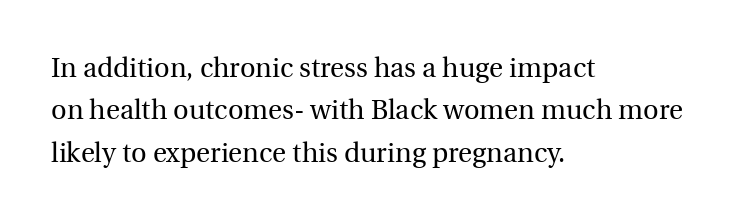
Characters follow at the spacing the type designer built in. Where is the straight margin? On the left. Weight: regular or lighter. Check the space under the baseline: it is left empty. Each new line begins a customary step beneath the previous one.
